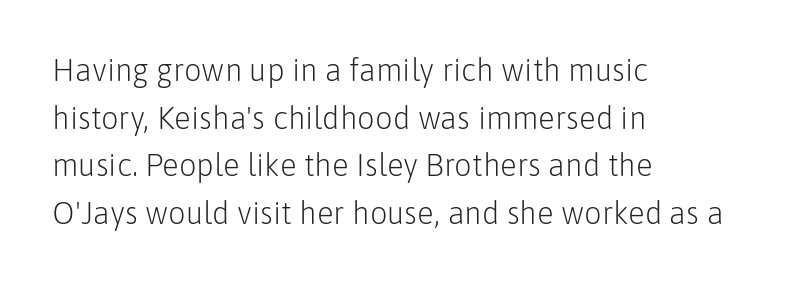
The image shows 31 px light sans-serif type, upright; set left-aligned, normal line spacing (1.54x), normal letter spacing, not underlined; low stroke contrast and a medium x-height.
